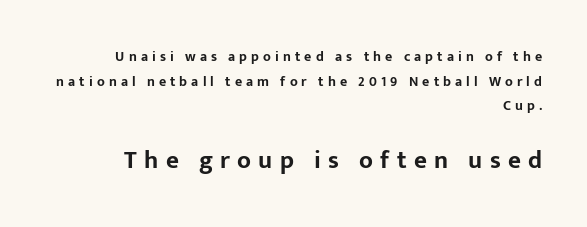
The image shows 25 px bold type, upright; set right-aligned, line spacing 1.76x, unusually wide letter spacing (+0.29 em), not underlined; the second (bottom) block is 1.79x larger.
